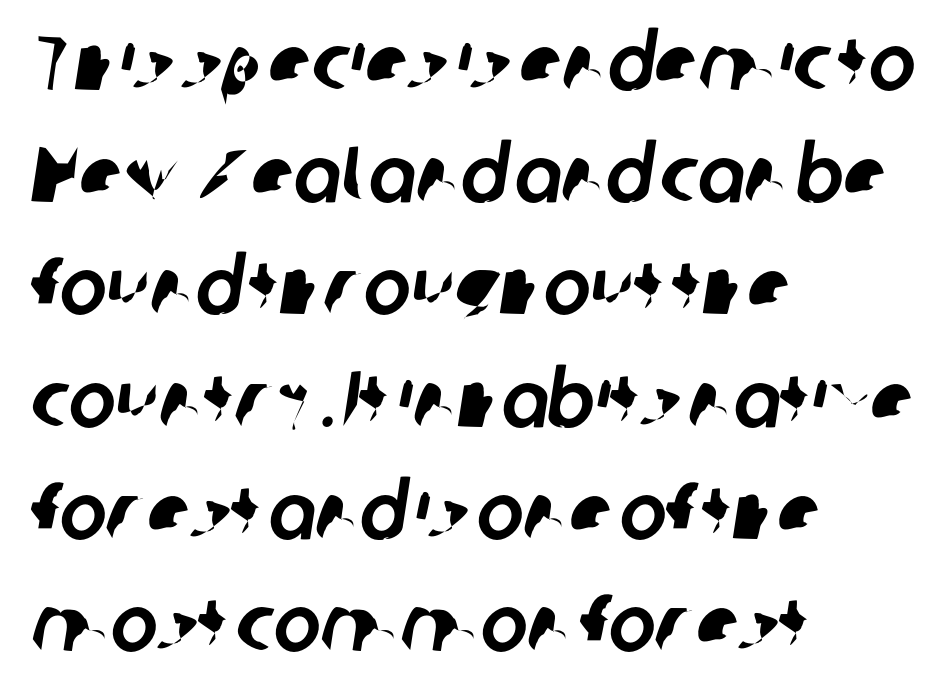
Compared with typical paragraphs, the rows here are spaced about the same. Honestly, there is no underline to notice here at all. Spacing verdict: proportional, widths tailored to each character. Is this a sans? Yes — the strokes have no serifs.
